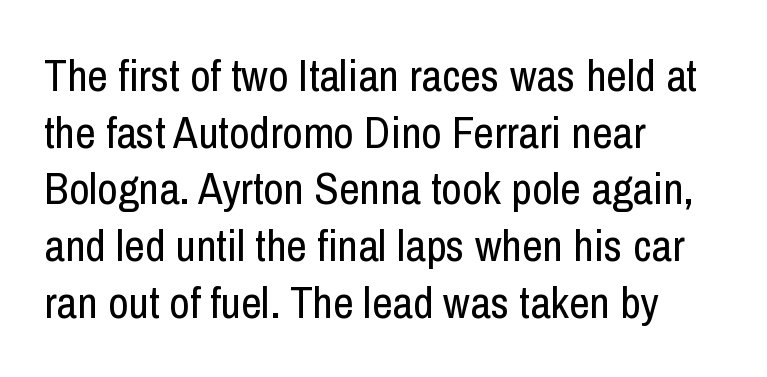
Q: Is the text bold? A: No.
Q: Is the text italic (slanted)? A: No, it is upright.
Q: Is the typeface a serif or a sans-serif typeface? A: Sans-serif.
Q: Is the text underlined? A: No.
Q: How is the paragraph aligned? A: Left-aligned.
Q: Is the spacing between letters normal or unusually wide? A: Normal.
Q: Is the spacing between lines tight, normal or loose? A: Normal.
Q: Width (condensed, normal, or wide)? A: Condensed.
Q: Stroke contrast? A: Low.
Q: x-height? A: Medium.
Q: Monospaced? A: No.
